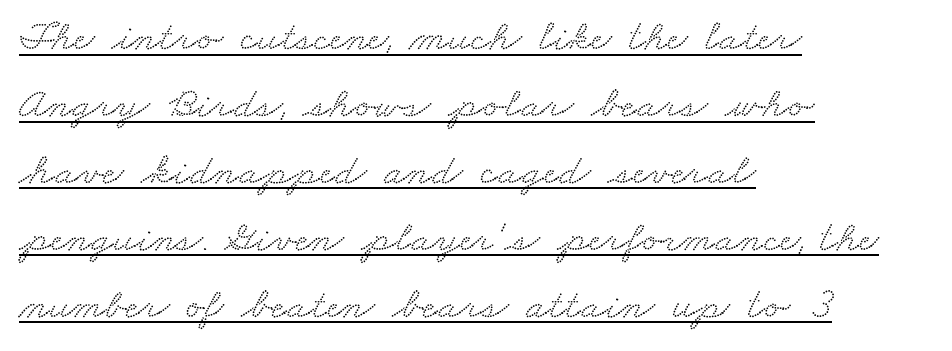
The line texture is even and compact thanks to regular tracking. Font category for this specimen: serif. In terms of leading, this rendering sits right in the middle. Do the characters align in a grid? No, the font is proportional. Short and long lines alike share a common starting point at left. This rendering features underlined lettering.
